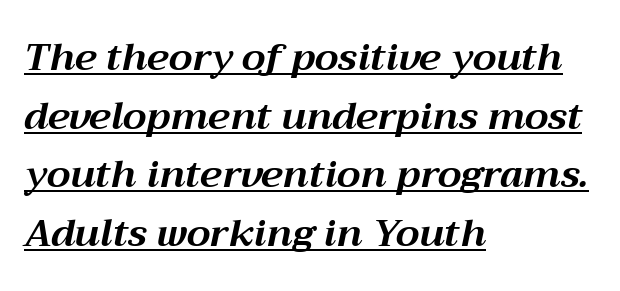
These words are printed bold, with thick strokes throughout. Note the varied advance widths — an 'i' is clearly narrower than an 'm'. This rendering leaves character spacing at its baseline value. If you drew a line through each stem, it would be angled. Leftover space on each line is placed entirely after the last word. In designer terms, the underline attribute is active on this setting.
